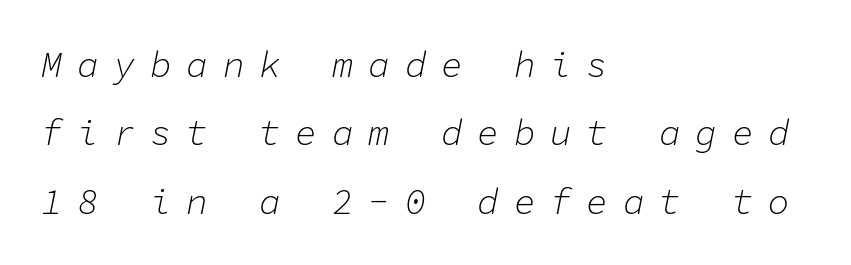
The image shows 36 px light type, italic (leaning right), monospaced; set left-aligned, loose line spacing (1.9x), unusually wide letter spacing (+0.41 em), not underlined; low stroke contrast and a medium x-height.
